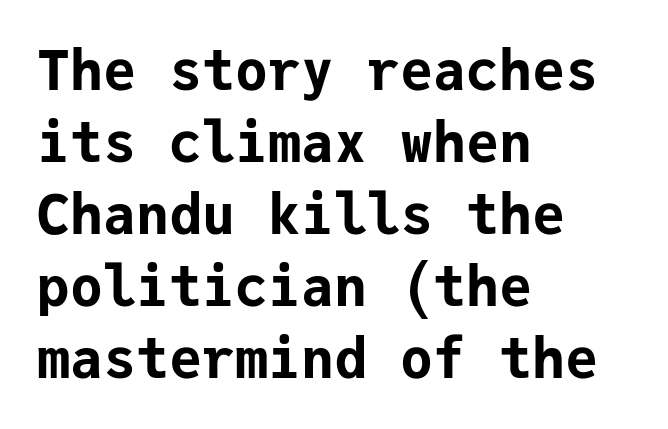
The image shows 55 px bold sans-serif type, upright, monospaced; set left-aligned, normal line spacing (1.31x), normal letter spacing, not underlined; low stroke contrast and a medium x-height.
